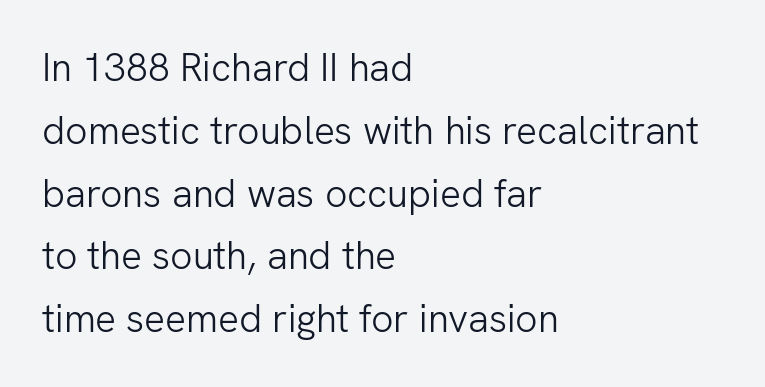
The image shows 39 px light sans-serif type, upright; set left-aligned, normal line spacing (1.61x), normal letter spacing, not underlined; low stroke contrast and a medium x-height.
